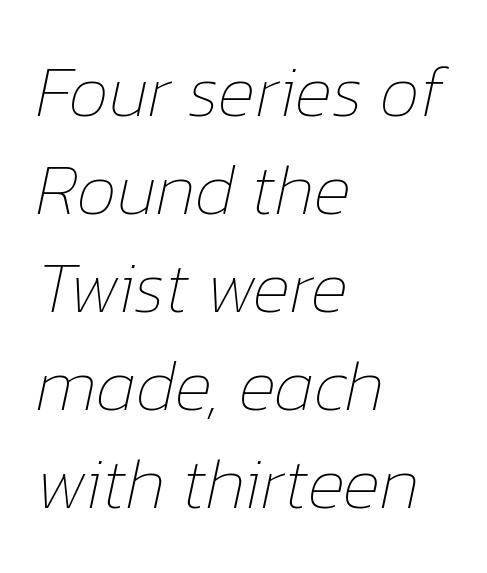
The rag falls on the right side of this text block. One glance says typical: line gaps are just what's usual. Quick note: italic. A bare baseline throughout the passage. Varying glyph widths throughout — classic text-font behaviour.
